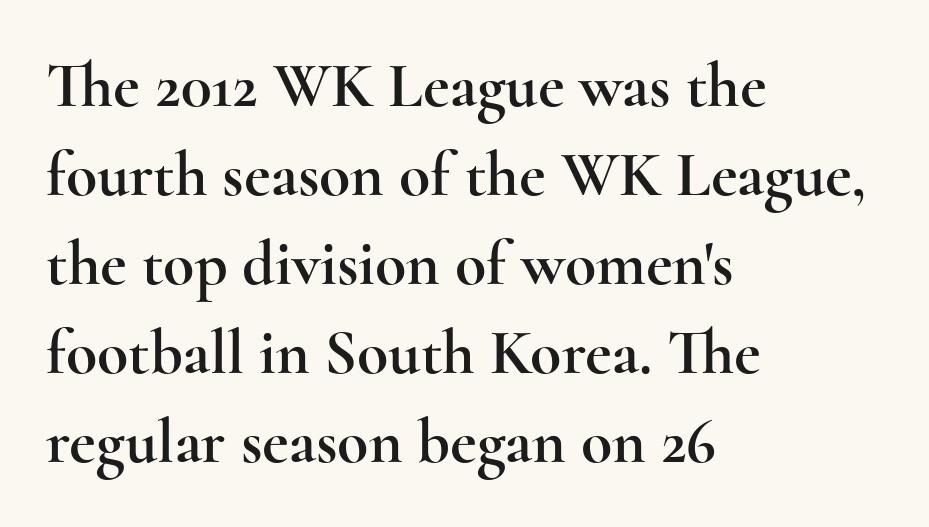
The rag falls on the right side of this text block. Descender tails drop into unmarked territory. Upright lettering throughout. Quick note: interline space is typical. The face used here is proportionally spaced, like ordinary book or web type. Short note: letters normally spaced.
